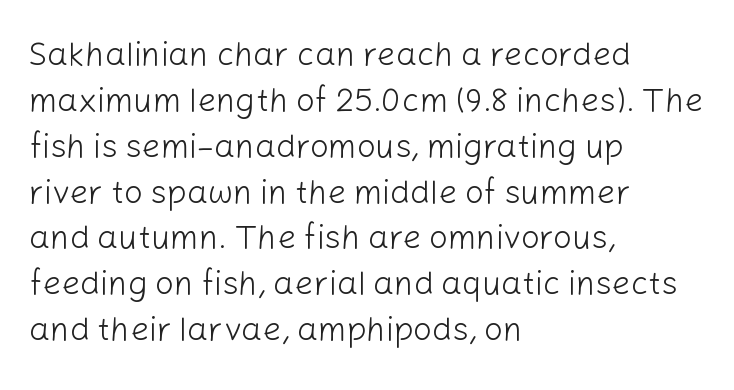
Here the glyphs are tracked normally, forming tight word shapes. The strip under each line holds only bare page. In terms of leading, this rendering sits right in the middle. Bold? No — there's no thickening of the strokes. Caption: multi-line text, flush left, ragged right. In terms of letterform style, serifs are entirely absent.
